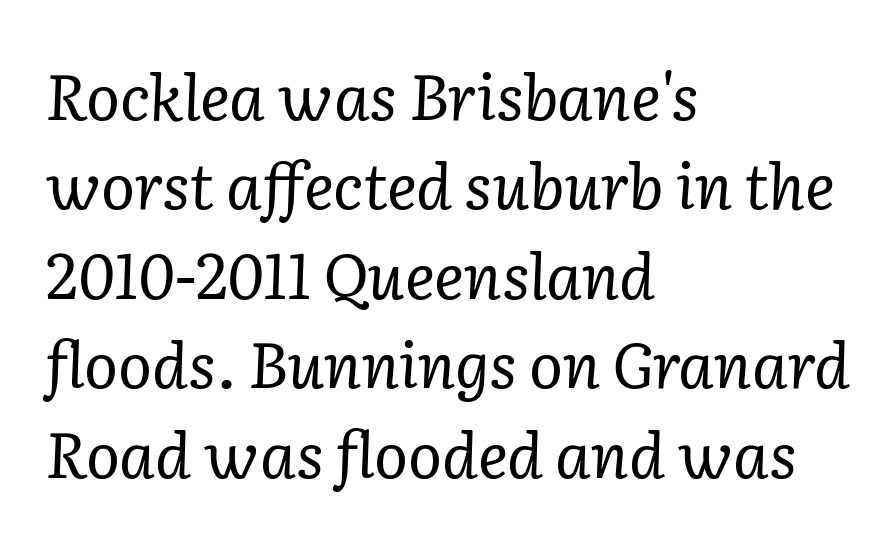
The designer went with a serif here, giving each stem small feet. The zone under the glyphs is completely vacant. All the whitespace from short lines collects on the right. The strokes are not fattened; the text isn't bold. Slanted lettering throughout. This sample has the flowing, uneven cadence of proportional lettering.
